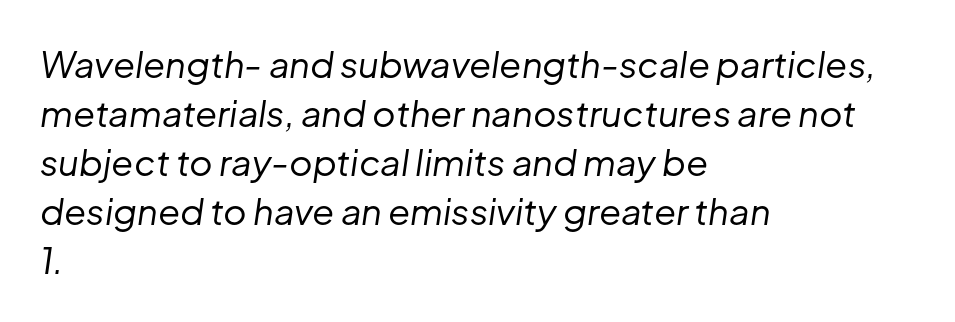
Q: Is the text bold? A: No.
Q: Is the text italic (slanted)? A: Yes, it leans right by about 8 degrees.
Q: Is the text underlined? A: No.
Q: How is the paragraph aligned? A: Left-aligned.
Q: Is the spacing between letters normal or unusually wide? A: Normal.
Q: Is the spacing between lines tight, normal or loose? A: Normal.
Q: Width (condensed, normal, or wide)? A: Normal.
Q: Stroke contrast? A: Low.
Q: x-height? A: Medium.
Q: Monospaced? A: No.
